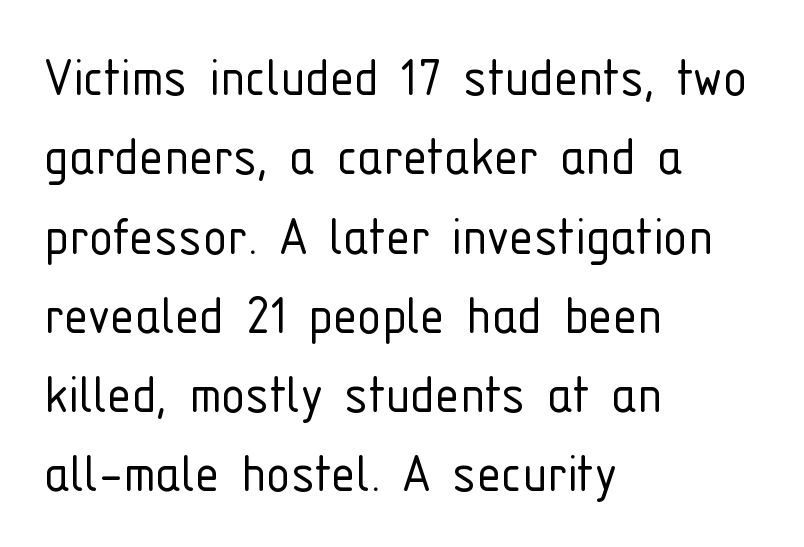
The passage shown is not underscored anywhere. Do the characters align in a grid? No, the font is proportional. Observe the absence of serifs on each vertical stroke in this sample. Is the block centered? No — it sits flush against the left margin.
